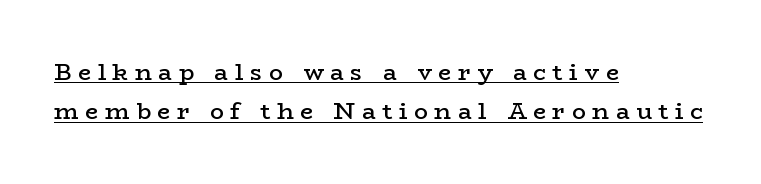
The image shows 23 px text type, upright; set left-aligned, line spacing 1.71x, unusually wide letter spacing (+0.29 em), underlined.
